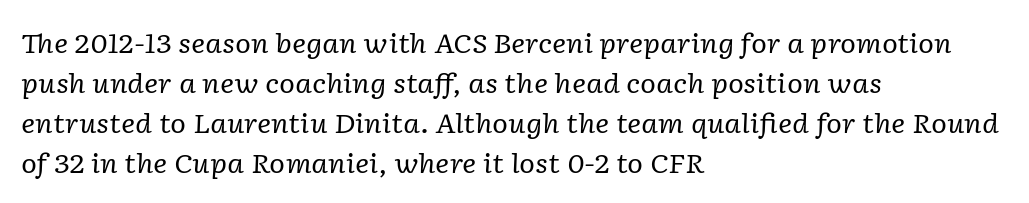
Q: Is the text bold? A: No.
Q: Is the text italic (slanted)? A: Yes, it leans right by about 2 degrees.
Q: Is the text underlined? A: No.
Q: How is the paragraph aligned? A: Left-aligned.
Q: Is the spacing between letters normal or unusually wide? A: Normal.
Q: Is the spacing between lines tight, normal or loose? A: Normal.
